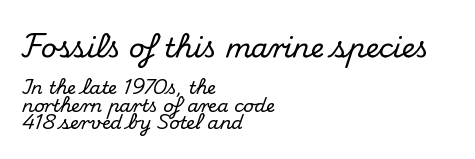
{"underline": "no", "align": "left", "line_spacing": "tight", "line_spacing_ratio": 0.98, "letter_spacing": "normal", "letter_spacing_em": 0.0, "larger_block": "first", "size_ratio": 1.5, "glyph_px": 27}
